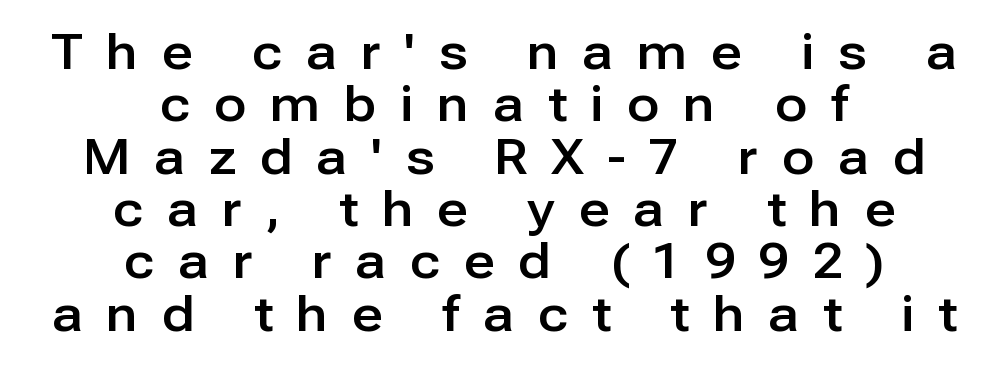
{"serif": "no", "italic": "no", "width": "normal", "stroke_contrast": "low", "x_height": "medium", "monospaced": "no", "underline": "no", "align": "center", "line_spacing": "tight", "line_spacing_ratio": 1.09, "letter_spacing": "wide", "letter_spacing_em": 0.5, "glyph_px": 48}
